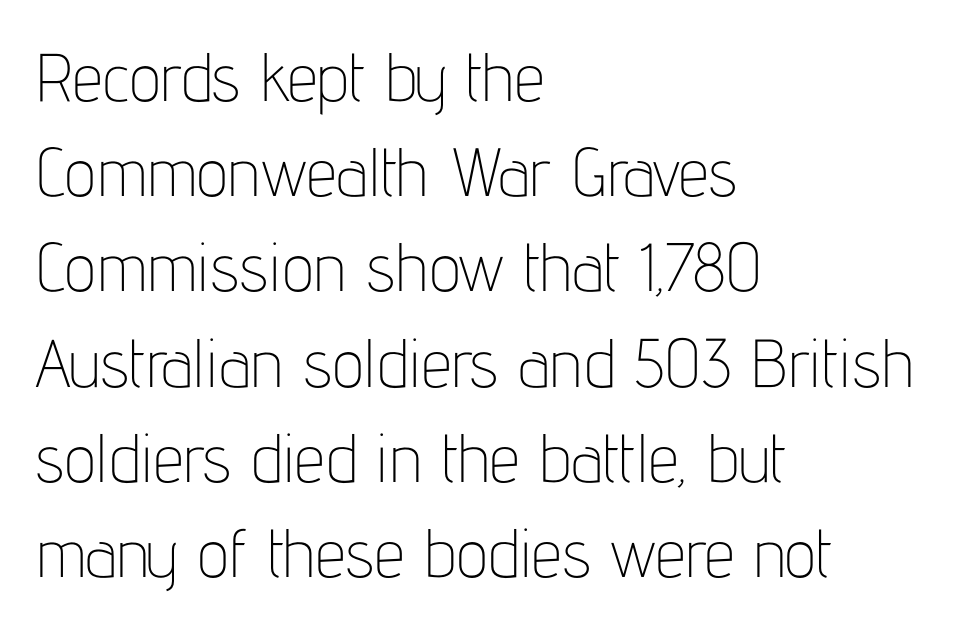
The image shows 68 px thin, condensed sans-serif type, upright; set left-aligned, normal line spacing (1.4x), normal letter spacing, not underlined; low stroke contrast and a medium x-height.
